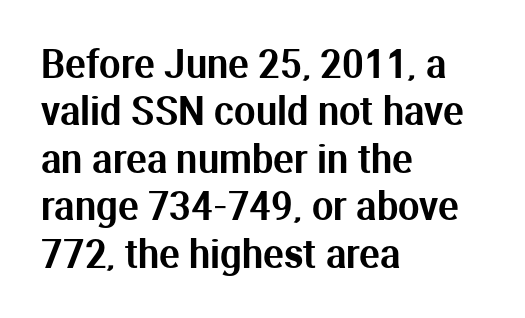
The strip under each line holds only bare page. This sample keeps an unexceptional amount of space between lines. Proportional: the letters do not fall into vertical columns. Upright lettering throughout. Serif or sans? Sans — the stroke terminals are bare.
